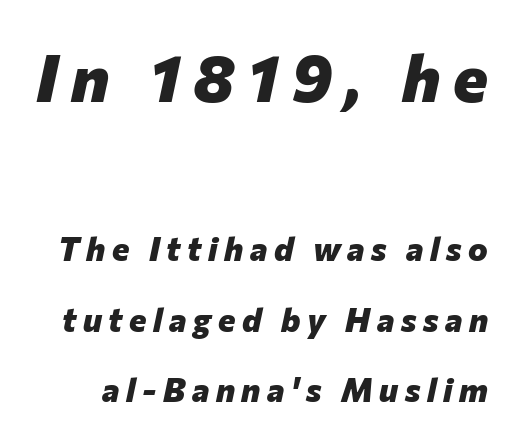
Q: Is the text bold? A: Yes.
Q: Is the text italic (slanted)? A: Yes, it leans right by about 12 degrees.
Q: Is the text underlined? A: No.
Q: Is the spacing between letters normal or unusually wide? A: Unusually wide.
Q: Is the spacing between lines tight, normal or loose? A: Loose.
Q: Which block of text is set in a larger size, the first (top) or the second (bottom)? A: The first (top) one.
Q: Width (condensed, normal, or wide)? A: Normal.
Q: Stroke contrast? A: Low.
Q: x-height? A: Medium.
Q: Monospaced? A: No.
